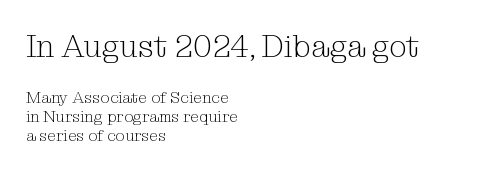
{"serif": "yes", "italic": "no", "bold": "no", "weight": "light", "width": "normal", "stroke_contrast": "medium", "x_height": "medium", "monospaced": "no", "underline": "no", "align": "left", "line_spacing_ratio": 1.18, "letter_spacing": "normal", "letter_spacing_em": 0.0, "larger_block": "first", "size_ratio": 1.94, "glyph_px": 31}
